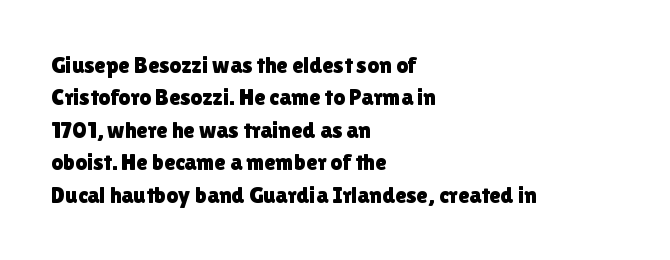
Rule under the text: the space is simply empty. Glyph-to-glyph distance matches everyday printed text. This block has exactly the height ordinary leading produces. Every character sits straight up, as roman type does. Teacher's note: observe the even left margin — that is flush-left alignment.
